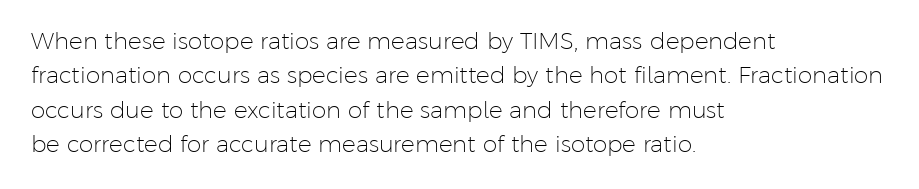
{"italic": "no", "bold": "no", "underline": "no", "align": "left", "line_spacing": "normal", "line_spacing_ratio": 1.5, "letter_spacing": "normal", "letter_spacing_em": 0.0, "glyph_px": 23}
